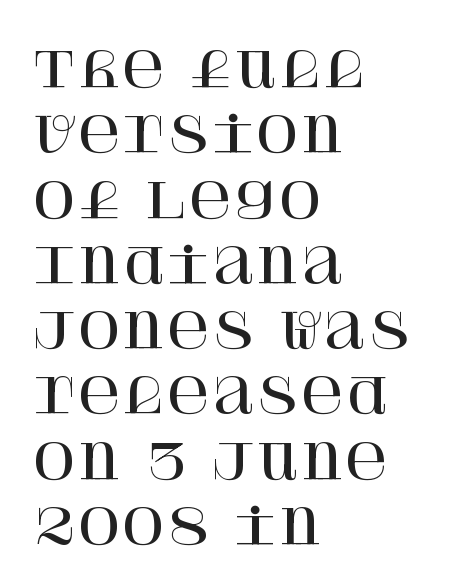
Old-style or modern, the face here clearly has serifs. How would I describe the line gaps? Plain and ordinary. The zone under the glyphs is completely vacant. Alignment: flush left. Quick note: not italic, upright.
